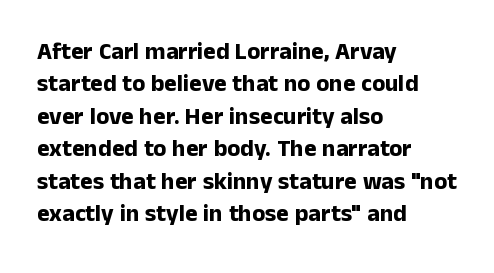
The image shows 24 px bold type, upright; set left-aligned, normal line spacing (1.35x), normal letter spacing, not underlined.
